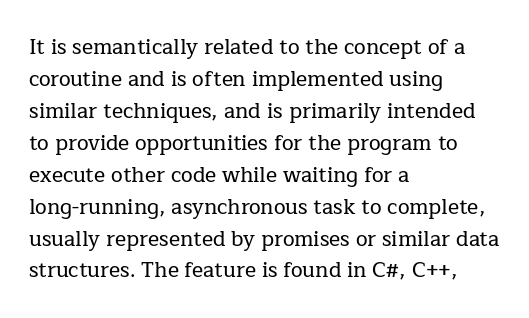
The image shows 21 px text type, upright; set left-aligned, normal line spacing (1.52x), normal letter spacing, not underlined.
